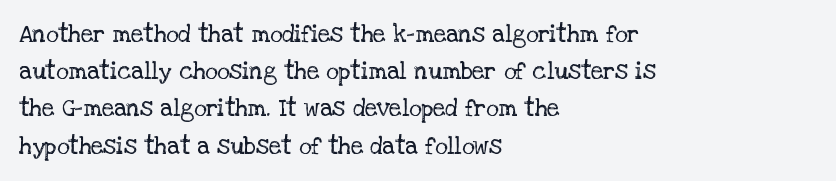
{"italic": "no", "bold": "no", "underline": "no", "align": "left", "line_spacing": "normal", "line_spacing_ratio": 1.55, "letter_spacing": "normal", "letter_spacing_em": 0.0, "glyph_px": 24}
